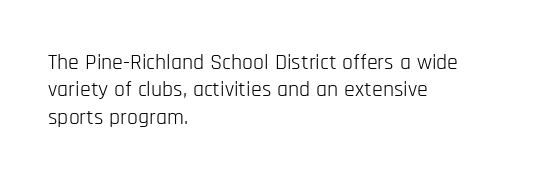
The image shows 22 px text type, upright; set left-aligned, line spacing 1.24x, normal letter spacing, not underlined.
